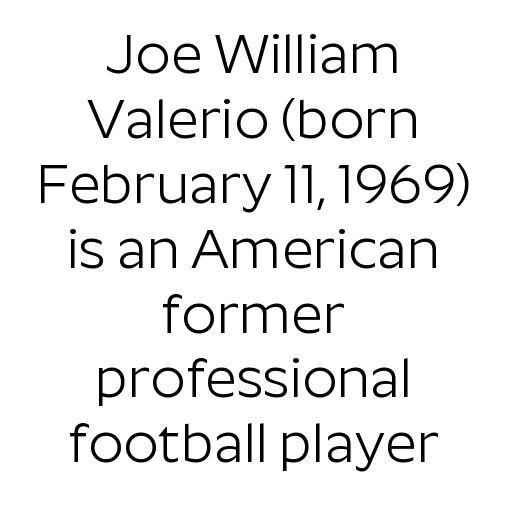
Q: Is the text bold? A: No.
Q: Is the text italic (slanted)? A: No, it is upright.
Q: Is the typeface a serif or a sans-serif typeface? A: Sans-serif.
Q: Is the text underlined? A: No.
Q: How is the paragraph aligned? A: Centered.
Q: Is the spacing between letters normal or unusually wide? A: Normal.
Q: Width (condensed, normal, or wide)? A: Normal.
Q: Stroke contrast? A: Low.
Q: x-height? A: Medium.
Q: Monospaced? A: No.
